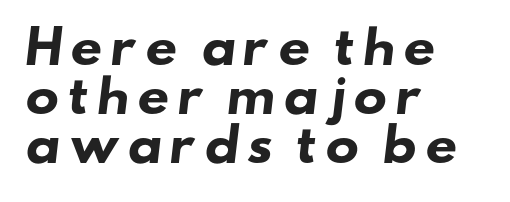
The image shows 45 px heavy, wide sans-serif type; set left-aligned, tight line spacing (1.09x), not underlined; low stroke contrast and a small x-height.
